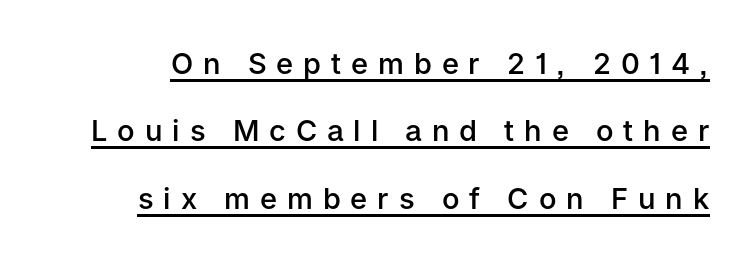
The letters carry no serifs — their stems end cleanly without finishing strokes. You can see a thin bar hugging the bottom of the glyphs. When letters stand straight like this, we call the style roman or upright. You could fit nearly another row in the gap between these rows. On the weight axis this lands at semibold, roughly 600.
